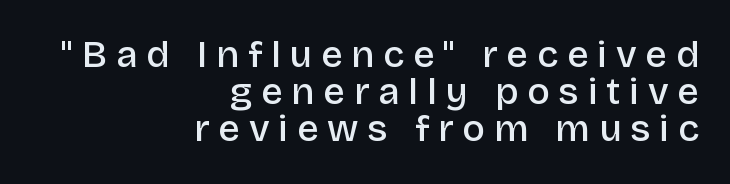
Serifs: no, the terminals of the letterforms are clean. Decoration check: the copy has no underline. The face used here is rendered with a markedly widened letterfit. This is moderately heavy type, rendered in semibold. Line ends are locked; line starts wander. Does the leading feel generous? Not at all — it's pinched.
